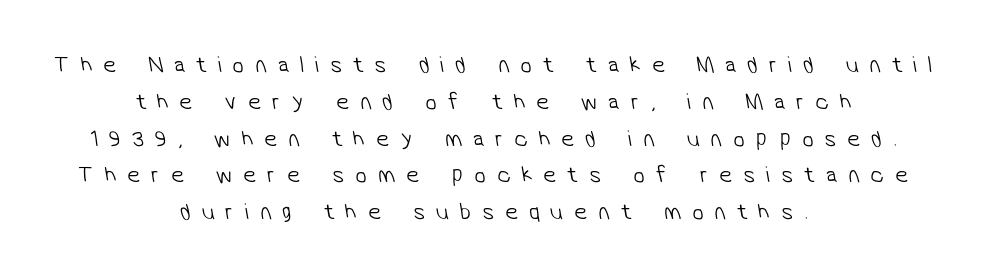
Q: Is the text bold? A: No.
Q: Is the text underlined? A: No.
Q: How is the paragraph aligned? A: Centered.
Q: Is the spacing between letters normal or unusually wide? A: Unusually wide.
Q: Is the spacing between lines tight, normal or loose? A: Normal.
